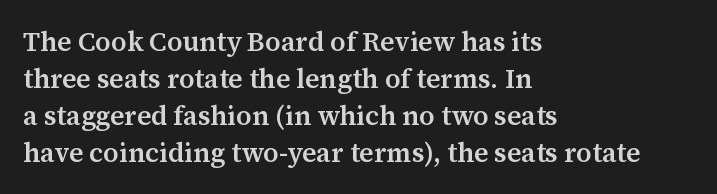
Q: Is the text bold? A: Semi-bold.
Q: Is the text italic (slanted)? A: No, it is upright.
Q: Is the text underlined? A: No.
Q: How is the paragraph aligned? A: Left-aligned.
Q: Is the spacing between letters normal or unusually wide? A: Normal.
Q: Is the spacing between lines tight, normal or loose? A: Normal.
